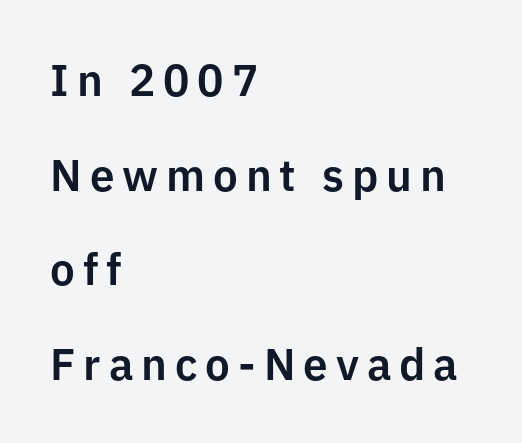
{"serif": "no", "italic": "no", "width": "normal", "stroke_contrast": "low", "x_height": "medium", "monospaced": "no", "underline": "no", "align": "left", "line_spacing": "loose", "line_spacing_ratio": 2.15, "glyph_px": 44}
